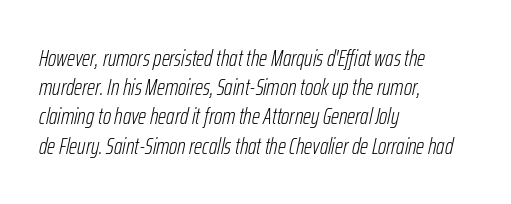
Characters follow at the spacing the type designer built in. Just letters on the line, the space beneath them empty. On a weight scale, this lands at 450 or below. Posture: slanted. Does the leading feel generous? No, just average. Each line starts at the same left margin while the right side varies.
